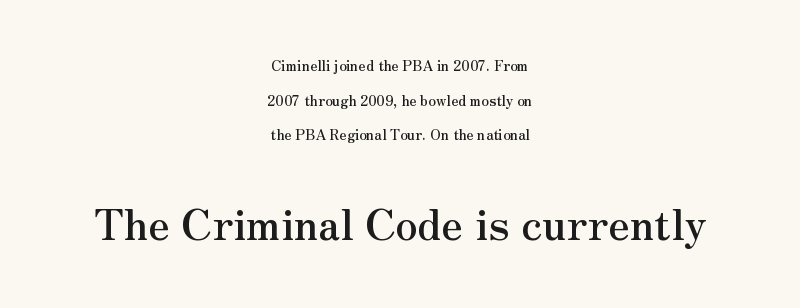
Q: Is the text italic (slanted)? A: No, it is upright.
Q: Is the typeface a serif or a sans-serif typeface? A: Serif.
Q: Is the text underlined? A: No.
Q: How is the paragraph aligned? A: Centered.
Q: Is the spacing between letters normal or unusually wide? A: Normal.
Q: Is the spacing between lines tight, normal or loose? A: Loose.
Q: Which block of text is set in a larger size, the first (top) or the second (bottom)? A: The second (bottom) one.
Q: Width (condensed, normal, or wide)? A: Normal.
Q: Stroke contrast? A: Medium.
Q: x-height? A: Small.
Q: Monospaced? A: No.
